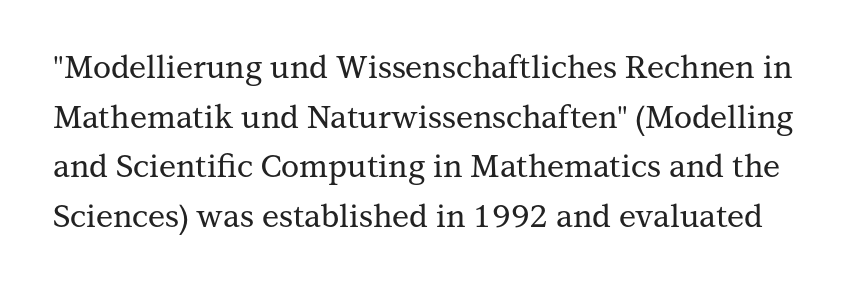
Q: Is the text italic (slanted)? A: No, it is upright.
Q: Is the typeface a serif or a sans-serif typeface? A: Serif.
Q: Is the text underlined? A: No.
Q: Is the spacing between letters normal or unusually wide? A: Normal.
Q: Is the spacing between lines tight, normal or loose? A: Normal.
Q: Width (condensed, normal, or wide)? A: Normal.
Q: Stroke contrast? A: Medium.
Q: x-height? A: Medium.
Q: Monospaced? A: No.
